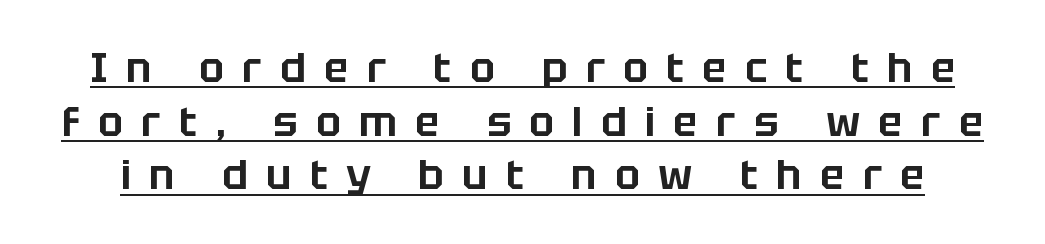
The image shows 41 px sans-serif type, upright; set normal line spacing (1.31x), unusually wide letter spacing (+0.45 em), underlined; low stroke contrast and a large x-height.
